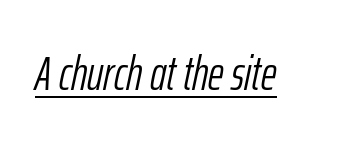
The strokes are not fattened; the text isn't bold. Does a line run under the words? Yes, clearly. The face used here is proportionally spaced, like ordinary book or web type. Style check: oblique.
